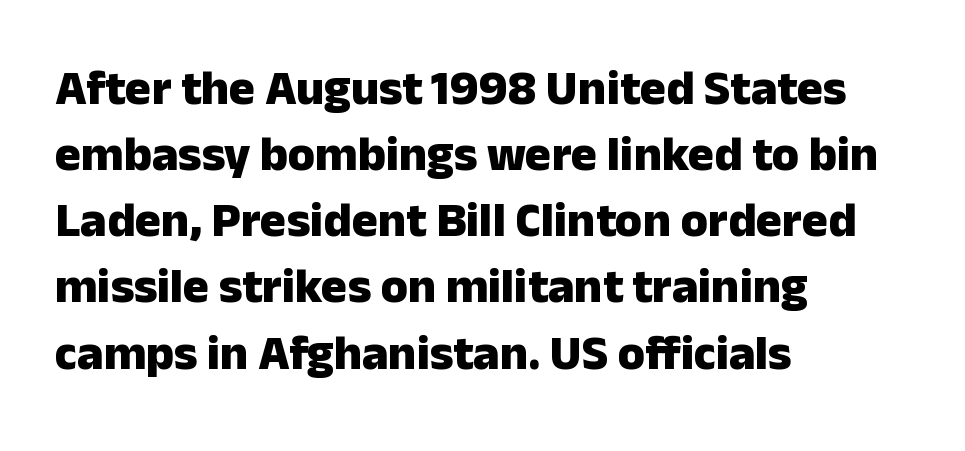
{"serif": "no", "italic": "no", "bold": "yes", "weight": "heavy", "width": "normal", "stroke_contrast": "low", "x_height": "medium", "monospaced": "no", "underline": "no", "align": "left", "line_spacing": "normal", "line_spacing_ratio": 1.35, "letter_spacing": "normal", "letter_spacing_em": 0.0, "glyph_px": 49}
